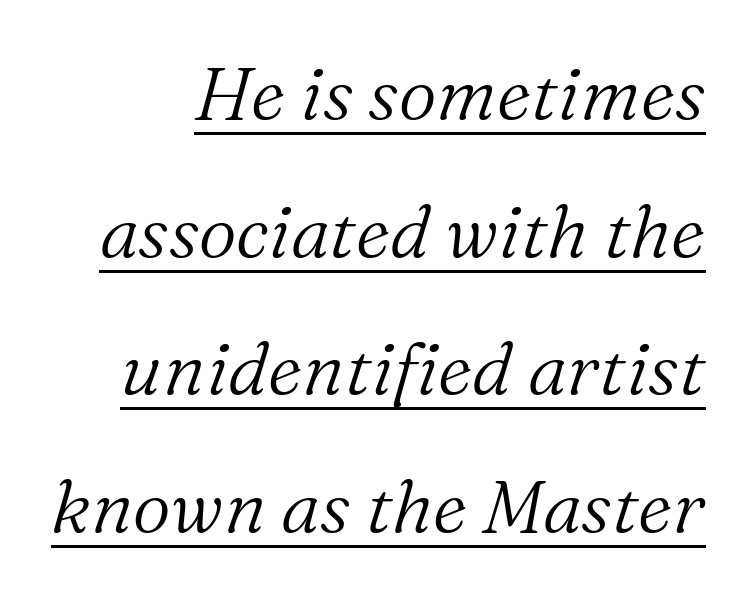
The image shows 74 px light serif type, italic (leaning right); set line spacing 1.86x, normal letter spacing, underlined; medium stroke contrast and a medium x-height.
